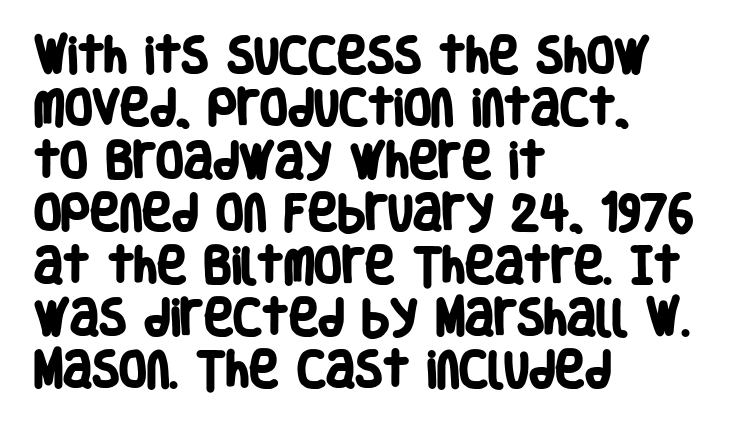
Q: Is the text bold? A: Yes.
Q: Is the typeface a serif or a sans-serif typeface? A: Sans-serif.
Q: Is the text underlined? A: No.
Q: How is the paragraph aligned? A: Left-aligned.
Q: Is the spacing between letters normal or unusually wide? A: Normal.
Q: Is the spacing between lines tight, normal or loose? A: Normal.
Q: Width (condensed, normal, or wide)? A: Condensed.
Q: Stroke contrast? A: Low.
Q: x-height? A: Large.
Q: Monospaced? A: No.
